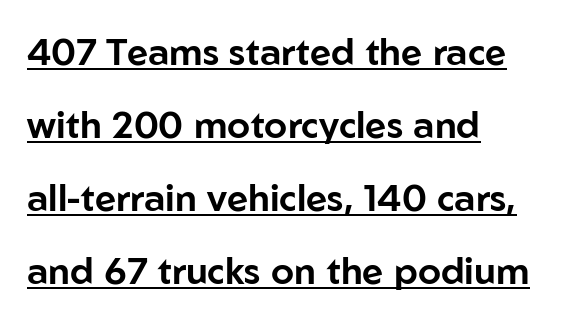
Which margin do the lines hug? The left one — the right edge is uneven. Type style note: lacks serifs. In designer terms, the underline attribute is active on this setting. The passage shown stacks its lines with a broad gap.
